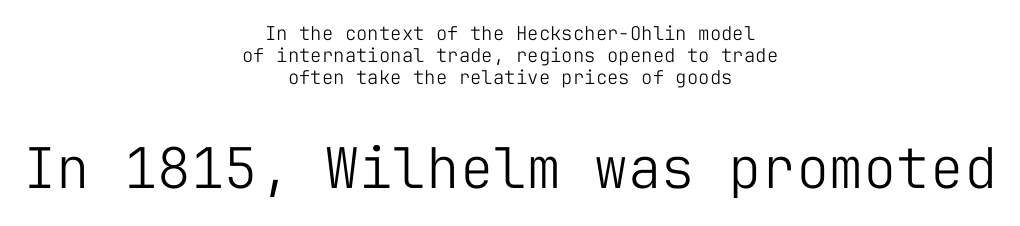
Q: Is the text bold? A: No.
Q: Is the text italic (slanted)? A: No, it is upright.
Q: Is the typeface a serif or a sans-serif typeface? A: Sans-serif.
Q: Is the text underlined? A: No.
Q: How is the paragraph aligned? A: Centered.
Q: Is the spacing between letters normal or unusually wide? A: Normal.
Q: Is the spacing between lines tight, normal or loose? A: Tight.
Q: Which block of text is set in a larger size, the first (top) or the second (bottom)? A: The second (bottom) one.
Q: Width (condensed, normal, or wide)? A: Normal.
Q: Stroke contrast? A: Low.
Q: x-height? A: Medium.
Q: Monospaced? A: Yes.
